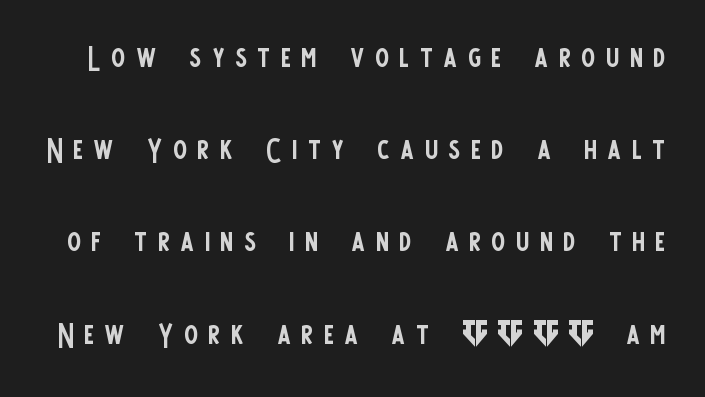
{"serif": "no", "italic": "no", "bold": "no", "weight": "regular", "width": "condensed", "stroke_contrast": "low", "x_height": "large", "monospaced": "no", "underline": "no", "line_spacing": "loose", "line_spacing_ratio": 2.25, "letter_spacing": "wide", "letter_spacing_em": 0.26, "glyph_px": 41}
